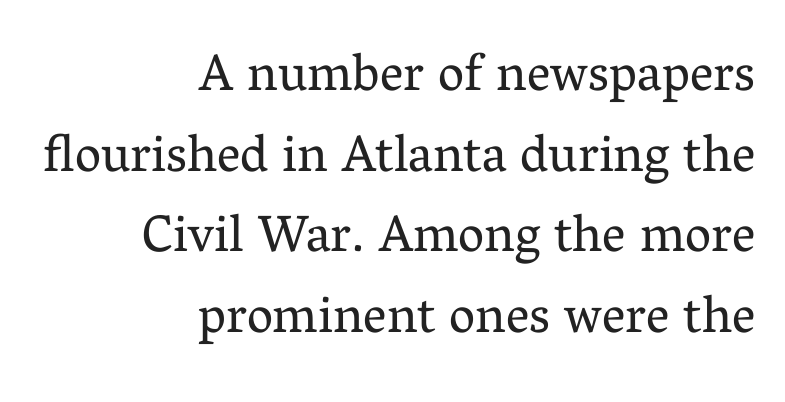
This reads as an unemphasized weight, regular at the heaviest. Normally led — the rows are evenly, conventionally spaced. Look at the bottom of the vertical strokes: they flare into serifs here. Bare-footed words on every line.
